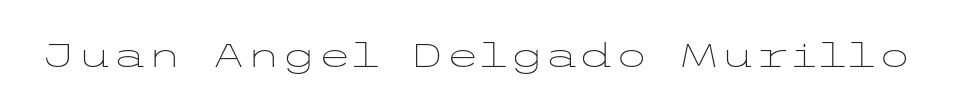
{"serif": "no", "italic": "no", "bold": "no", "weight": "light", "width": "wide", "stroke_contrast": "low", "x_height": "medium", "underline": "no", "letter_spacing": "normal", "letter_spacing_em": 0.0, "glyph_px": 32}
